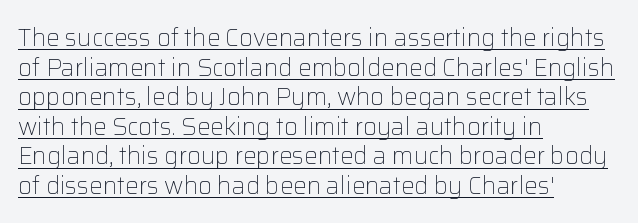
{"italic": "no", "bold": "no", "underline": "yes", "align": "left", "line_spacing_ratio": 1.23, "letter_spacing": "normal", "letter_spacing_em": 0.0, "glyph_px": 24}
